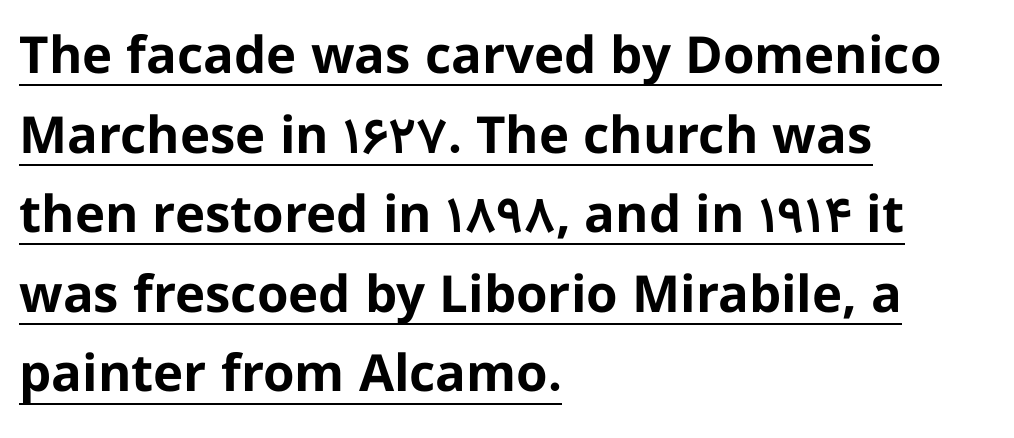
Q: Is the text bold? A: Yes.
Q: Is the text italic (slanted)? A: No, it is upright.
Q: Is the typeface a serif or a sans-serif typeface? A: Sans-serif.
Q: Is the text underlined? A: Yes.
Q: How is the paragraph aligned? A: Left-aligned.
Q: Is the spacing between letters normal or unusually wide? A: Normal.
Q: Is the spacing between lines tight, normal or loose? A: Normal.
Q: Width (condensed, normal, or wide)? A: Normal.
Q: Stroke contrast? A: Low.
Q: x-height? A: Medium.
Q: Monospaced? A: No.
